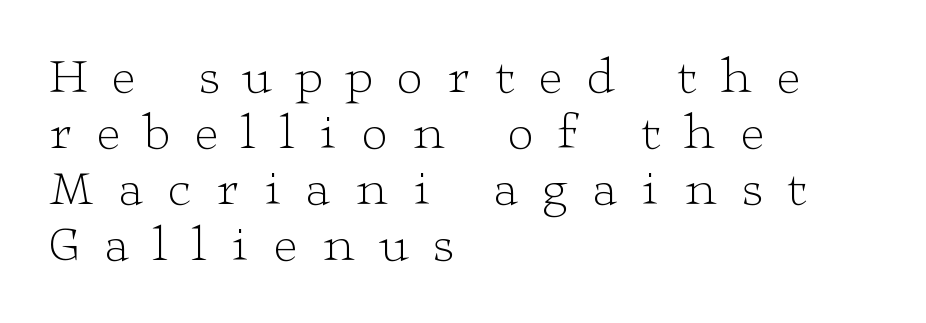
Where is the straight margin? On the left. A typesetter would call this proportional, since set widths differ per character. The space between consecutive lines is stingy. Look at the tracking — it's clearly loosened, letters drifting apart. Weight: not bold — regular or lighter.
